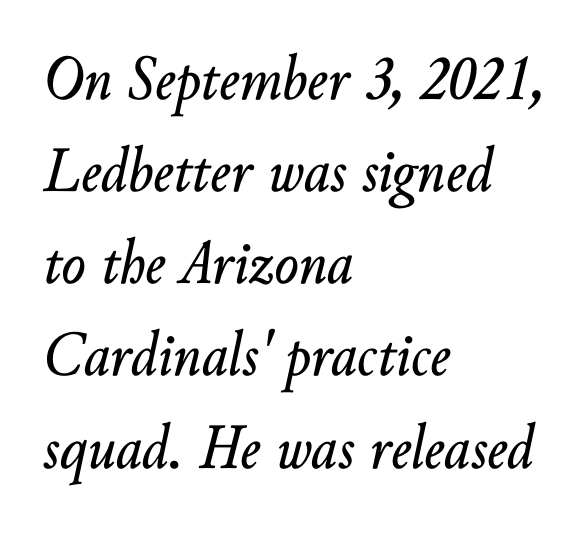
Q: Is the text italic (slanted)? A: Yes, it leans right by about 10 degrees.
Q: Is the text underlined? A: No.
Q: How is the paragraph aligned? A: Left-aligned.
Q: Is the spacing between letters normal or unusually wide? A: Normal.
Q: Is the spacing between lines tight, normal or loose? A: Normal.
Q: Width (condensed, normal, or wide)? A: Normal.
Q: Stroke contrast? A: Low.
Q: x-height? A: Small.
Q: Monospaced? A: No.
